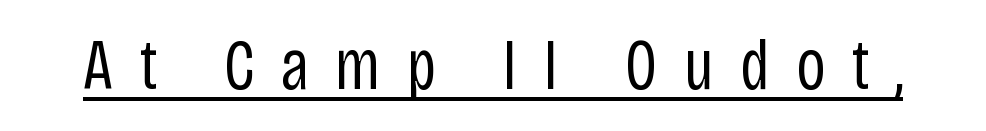
Q: Is the text bold? A: No.
Q: Is the text italic (slanted)? A: No, it is upright.
Q: Is the typeface a serif or a sans-serif typeface? A: Sans-serif.
Q: Is the text underlined? A: Yes.
Q: Is the spacing between letters normal or unusually wide? A: Unusually wide.
Q: Width (condensed, normal, or wide)? A: Condensed.
Q: Stroke contrast? A: Low.
Q: x-height? A: Large.
Q: Monospaced? A: No.
